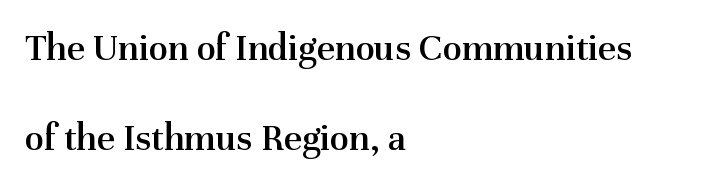
The ragged edge is on the right, which tells us the setting is flush left. Any mark beneath the type? The region is blank. Regarding serifs, this sample has them. This sample uses plain, unmodified letter spacing. Airy leading. This sample has the flowing, uneven cadence of proportional lettering.
